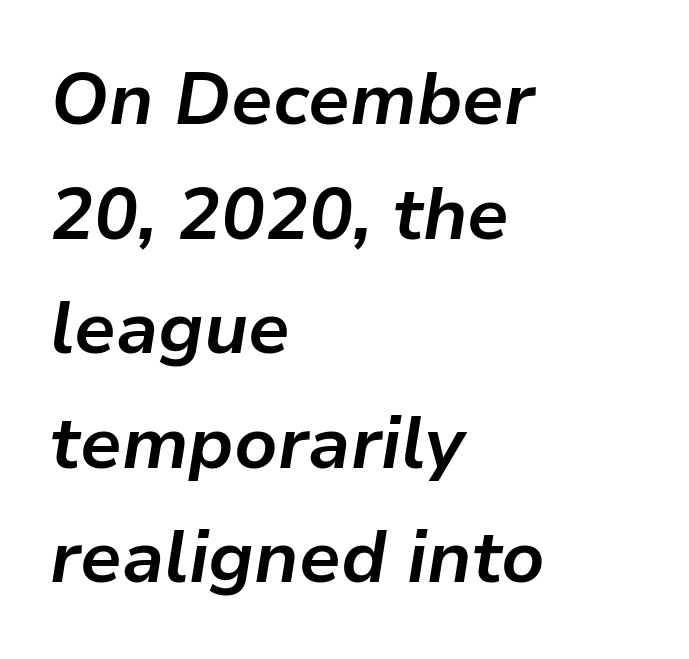
{"italic": "yes", "lean": "right", "slant_degrees": 9, "bold": "yes", "weight": "bold", "width": "normal", "stroke_contrast": "low", "x_height": "medium", "monospaced": "no", "underline": "no", "align": "left", "line_spacing": "normal", "line_spacing_ratio": 1.57, "letter_spacing": "normal", "letter_spacing_em": 0.0, "glyph_px": 73}
